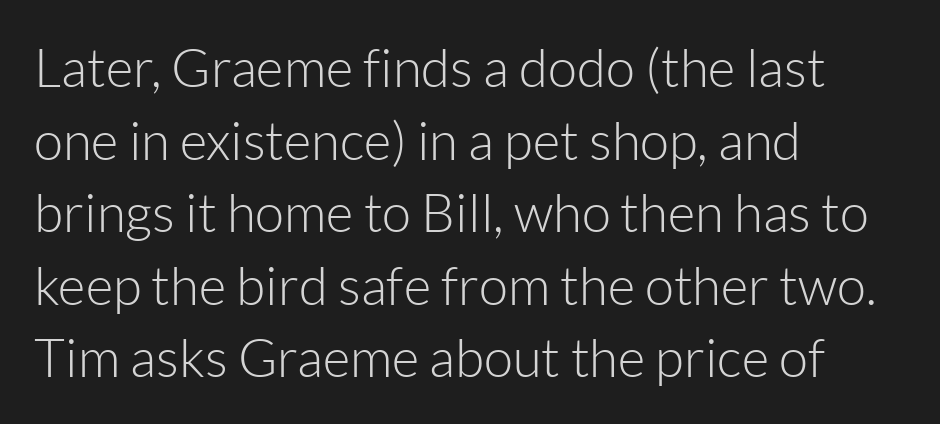
Q: Is the text bold? A: No.
Q: Is the text italic (slanted)? A: No, it is upright.
Q: Is the typeface a serif or a sans-serif typeface? A: Sans-serif.
Q: Is the text underlined? A: No.
Q: How is the paragraph aligned? A: Left-aligned.
Q: Is the spacing between letters normal or unusually wide? A: Normal.
Q: Is the spacing between lines tight, normal or loose? A: Normal.
Q: Width (condensed, normal, or wide)? A: Normal.
Q: Stroke contrast? A: Low.
Q: x-height? A: Medium.
Q: Monospaced? A: No.
